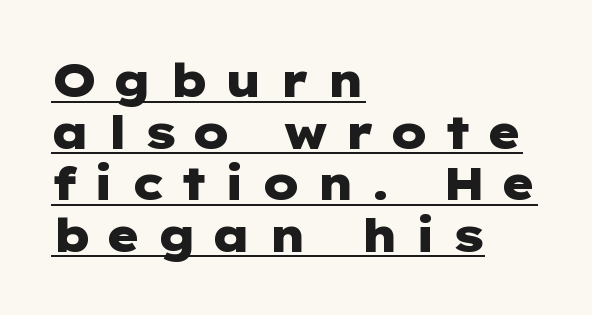
{"serif": "no", "italic": "no", "bold": "yes", "weight": "heavy", "width": "wide", "stroke_contrast": "low", "x_height": "medium", "underline": "yes", "align": "left", "line_spacing": "tight", "line_spacing_ratio": 1.12, "letter_spacing": "wide", "letter_spacing_em": 0.32, "glyph_px": 46}
